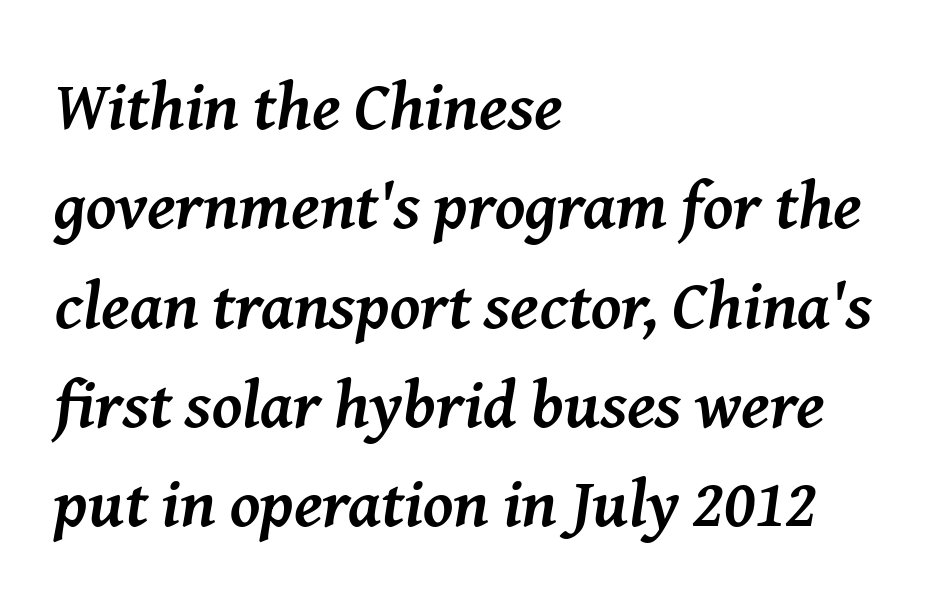
Do the characters align in a grid? No, the font is proportional. The paragraph shown leans on its left margin. Does extra space separate the letters? No, they use regular spacing. The glyphs have the mass of a bold cut. Does the leading feel generous? No, just average.
